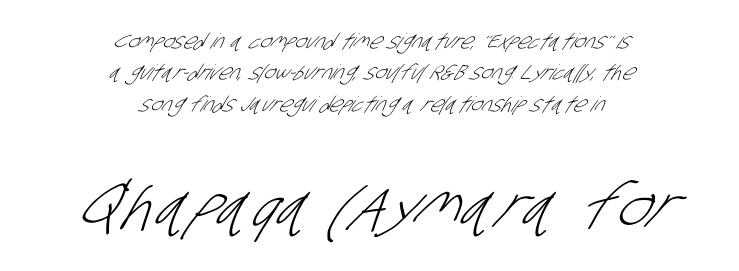
Each letter keeps its own natural width here, so spacing adapts to shape. The space between consecutive lines is moderate. This sample uses a sans-serif face. On a weight scale, this lands at 450 or below. Horizontal alignment here is central, giving a formal, balanced look. The rendering enlarges the type as you move from the upper chunk to the lower.
